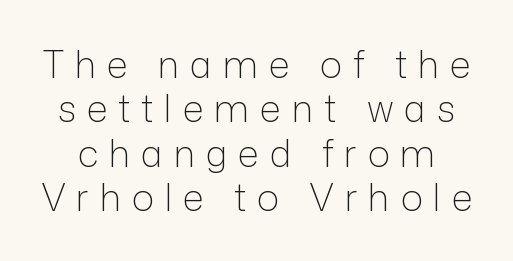
The image shows 37 px light sans-serif type, upright; set line spacing 1.2x, unusually wide letter spacing (+0.29 em), not underlined; low stroke contrast and a medium x-height.
